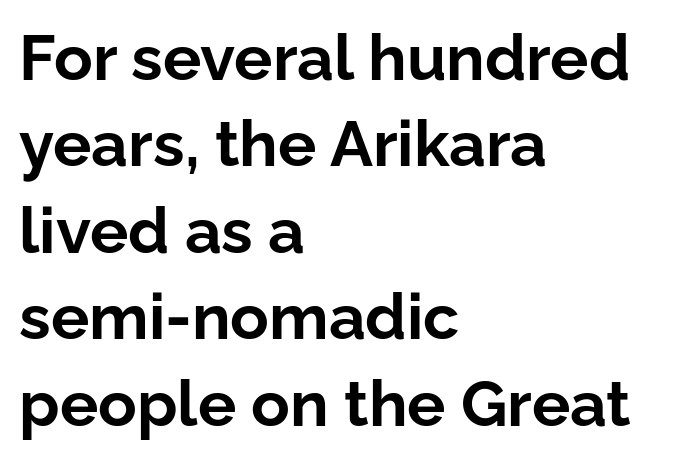
{"serif": "no", "italic": "no", "bold": "yes", "weight": "bold", "width": "normal", "stroke_contrast": "low", "x_height": "medium", "monospaced": "no", "underline": "no", "align": "left", "line_spacing": "normal", "line_spacing_ratio": 1.35, "letter_spacing": "normal", "letter_spacing_em": 0.0, "glyph_px": 64}
